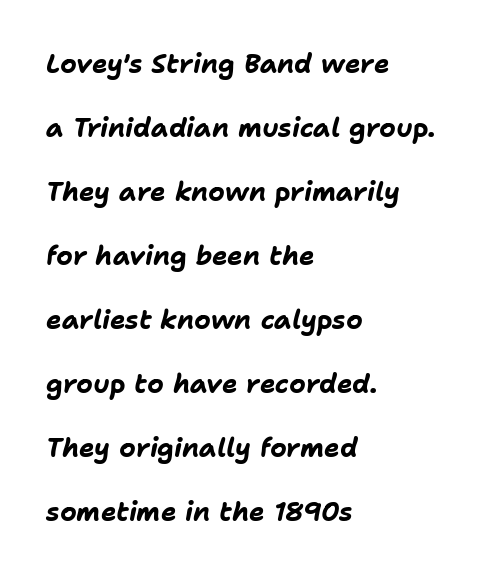
Q: Is the text bold? A: Yes.
Q: Is the text italic (slanted)? A: Yes, it leans right by about 11 degrees.
Q: Is the text underlined? A: No.
Q: How is the paragraph aligned? A: Left-aligned.
Q: Is the spacing between letters normal or unusually wide? A: Normal.
Q: Is the spacing between lines tight, normal or loose? A: Loose.
